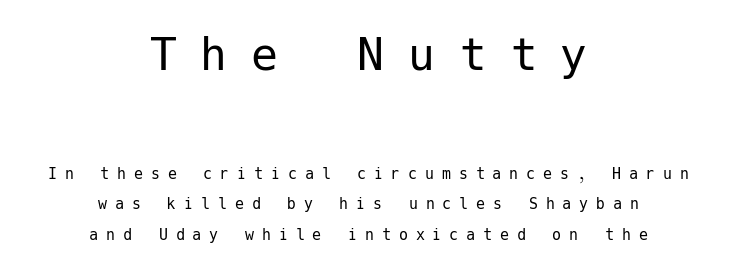
Q: Is the text bold? A: No.
Q: Is the text italic (slanted)? A: No, it is upright.
Q: Is the typeface a serif or a sans-serif typeface? A: Sans-serif.
Q: Is the text underlined? A: No.
Q: How is the paragraph aligned? A: Centered.
Q: Is the spacing between letters normal or unusually wide? A: Unusually wide.
Q: Which block of text is set in a larger size, the first (top) or the second (bottom)? A: The first (top) one.
Q: Width (condensed, normal, or wide)? A: Normal.
Q: Stroke contrast? A: Low.
Q: x-height? A: Medium.
